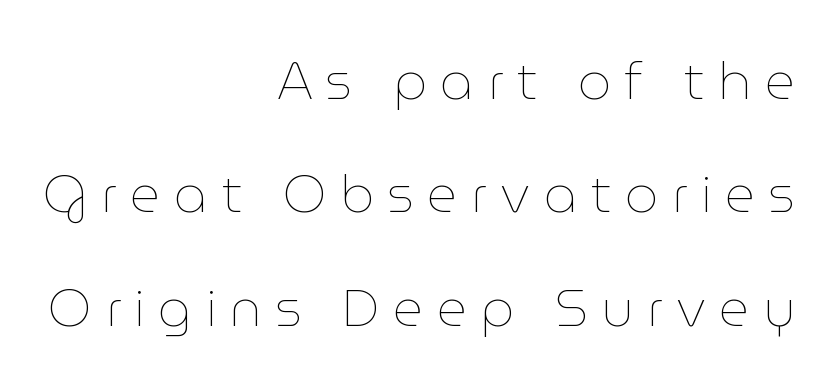
{"italic": "no", "bold": "no", "weight": "thin", "width": "normal", "stroke_contrast": "low", "x_height": "medium", "monospaced": "no", "underline": "no", "align": "right", "line_spacing": "loose", "line_spacing_ratio": 2.18, "letter_spacing": "wide", "letter_spacing_em": 0.26, "glyph_px": 52}
